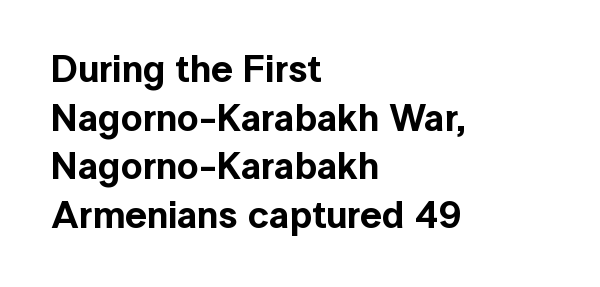
Q: Is the text italic (slanted)? A: No, it is upright.
Q: Is the typeface a serif or a sans-serif typeface? A: Sans-serif.
Q: Is the text underlined? A: No.
Q: How is the paragraph aligned? A: Left-aligned.
Q: Is the spacing between letters normal or unusually wide? A: Normal.
Q: Is the spacing between lines tight, normal or loose? A: Normal.
Q: Width (condensed, normal, or wide)? A: Normal.
Q: x-height? A: Medium.
Q: Monospaced? A: No.
